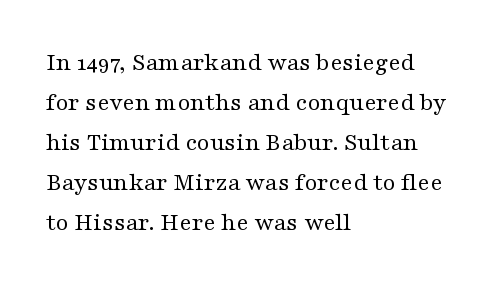
The image shows 26 px text type, upright; set left-aligned, normal line spacing (1.54x), normal letter spacing, not underlined.
